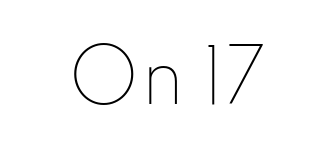
It's the straight-up-and-down kind of type. The baseline area is clear. Compared with a typical body face, this is equally light or lighter still. Observe the ordinary spacing: letters are neighbours, not strangers.
